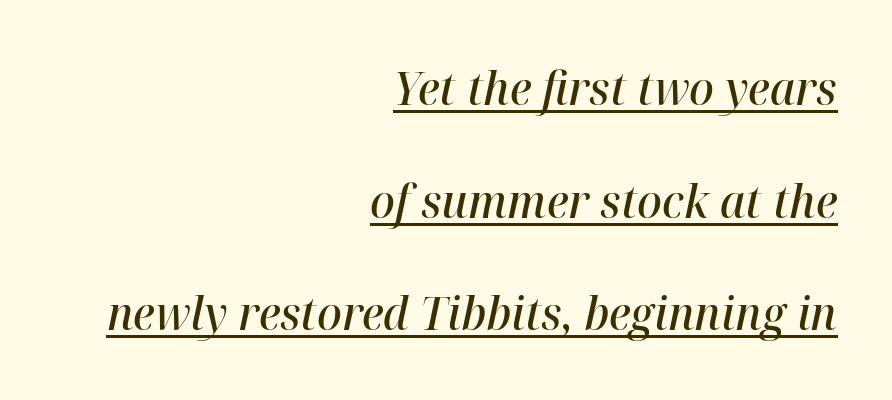
Q: Is the text bold? A: Semi-bold.
Q: Is the text italic (slanted)? A: Yes, it leans right by about 12 degrees.
Q: Is the text underlined? A: Yes.
Q: How is the paragraph aligned? A: Right-aligned.
Q: Is the spacing between letters normal or unusually wide? A: Normal.
Q: Is the spacing between lines tight, normal or loose? A: Loose.
Q: Width (condensed, normal, or wide)? A: Normal.
Q: Stroke contrast? A: High.
Q: x-height? A: Medium.
Q: Monospaced? A: No.
